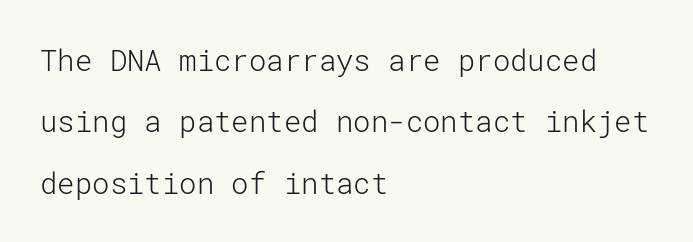
The image shows 29 px light sans-serif type, upright; set left-aligned, loose line spacing (2.12x), normal letter spacing, not underlined; low stroke contrast and a medium x-height.
